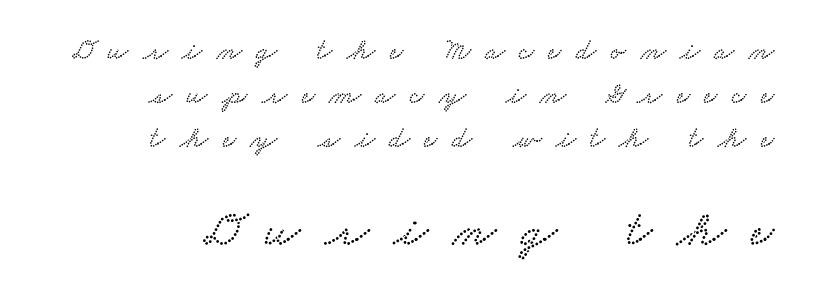
{"serif": "yes", "width": "wide", "stroke_contrast": "low", "x_height": "small", "monospaced": "no", "underline": "no", "align": "right", "line_spacing": "normal", "line_spacing_ratio": 1.51, "letter_spacing": "wide", "letter_spacing_em": 0.5, "larger_block": "second", "size_ratio": 1.72, "glyph_px": 50}
